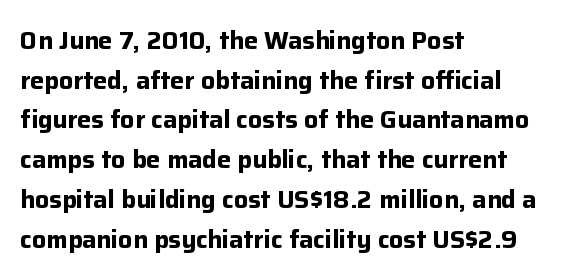
The words here are not underlined. Glyph-to-glyph distance matches everyday printed text. The rows are spaced the way most documents space them. The lettering holds an erect, upright posture throughout. Heavy-handed strokes throughout: this text is bold. Which margin do the lines hug? The left one — the right edge is uneven.
